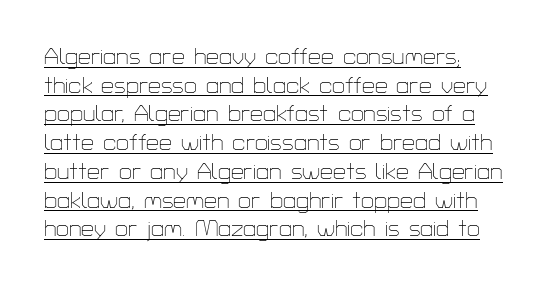
Rows of type keep a routine distance in the vertical direction. Ordinary non-slanted type is in use. The strokes carry an ordinary text weight at most. Observe the ordinary spacing: letters are neighbours, not strangers.
